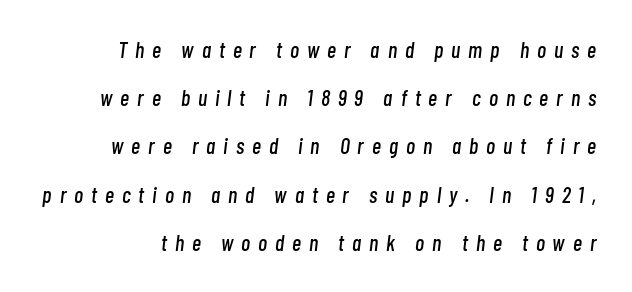
{"italic": "yes", "lean": "right", "slant_degrees": 7, "underline": "no", "line_spacing": "loose", "line_spacing_ratio": 2.19, "letter_spacing": "wide", "letter_spacing_em": 0.36, "glyph_px": 22}
